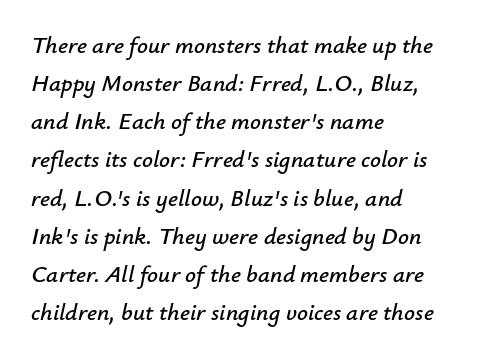
{"italic": "yes", "lean": "right", "slant_degrees": 12, "underline": "no", "align": "left", "line_spacing": "normal", "line_spacing_ratio": 1.59, "letter_spacing": "normal", "letter_spacing_em": 0.0, "glyph_px": 24}
